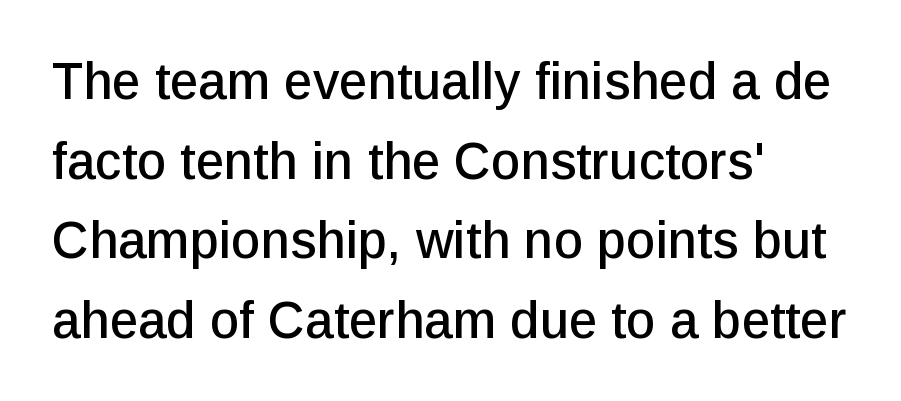
Honestly, the row spacing looks completely unremarkable. The face used here is a sans, in the tradition of grotesques and geometrics. All the whitespace from short lines collects on the right. Varying glyph widths throughout — classic text-font behaviour. Ordinary non-slanted type is in use. Letter spacing: default.
